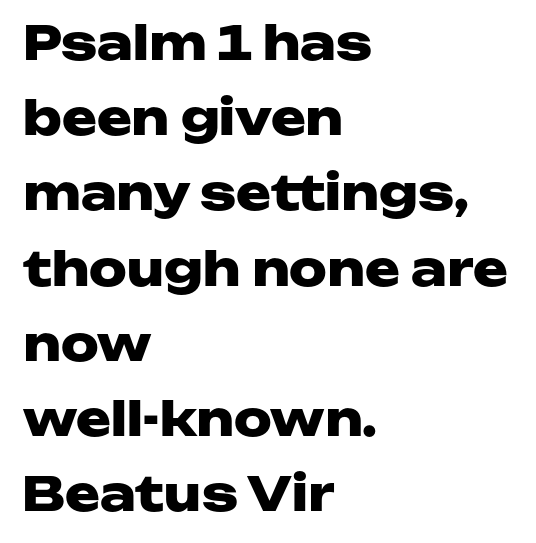
Notice how thick the strokes are: this is what a full bold looks like. Grotesque or geometric, the face here clearly has no serifs. The area under the type is left untouched. Every stem runs plumb, perpendicular to the baseline. Is the block centered? No — it sits flush against the left margin. These lines are rendered in a variable-pitch font.
